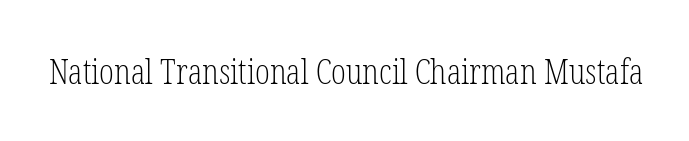
A typesetter would call this proportional, since set widths differ per character. This is not heavy type; no bold has been used. Italic? Not at all — the glyphs are vertical. The rendering keeps characters at their native spacing.
